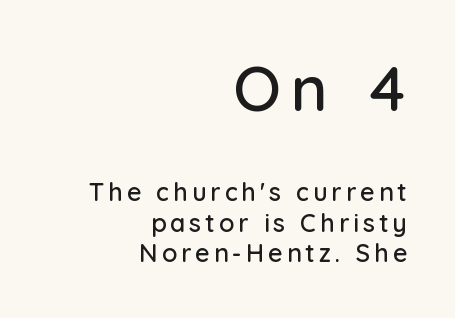
The image shows 63 px sans-serif type, upright; set right-aligned, line spacing 1.23x, not underlined; the first (top) block is 2.52x larger; low stroke contrast and a medium x-height.
